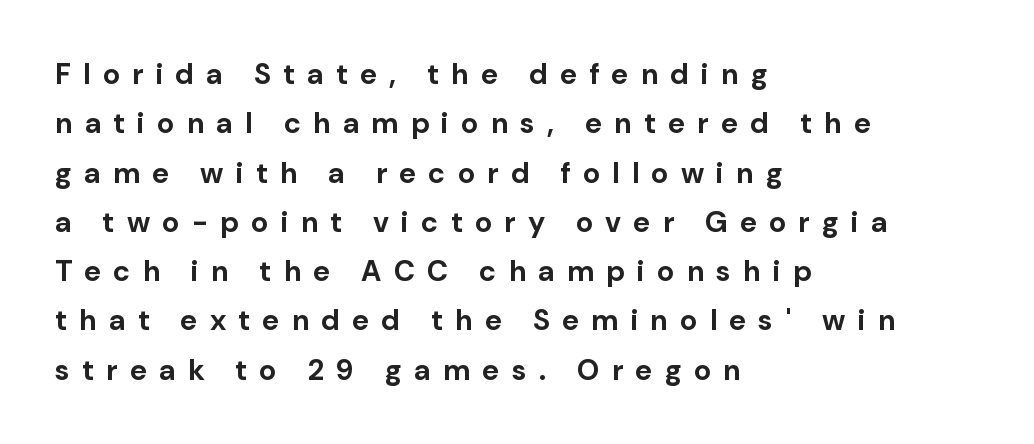
Q: Is the text bold? A: Yes.
Q: Is the text italic (slanted)? A: No, it is upright.
Q: Is the typeface a serif or a sans-serif typeface? A: Sans-serif.
Q: Is the text underlined? A: No.
Q: How is the paragraph aligned? A: Left-aligned.
Q: Is the spacing between letters normal or unusually wide? A: Unusually wide.
Q: Is the spacing between lines tight, normal or loose? A: Normal.
Q: Width (condensed, normal, or wide)? A: Normal.
Q: Stroke contrast? A: Low.
Q: x-height? A: Medium.
Q: Monospaced? A: No.
